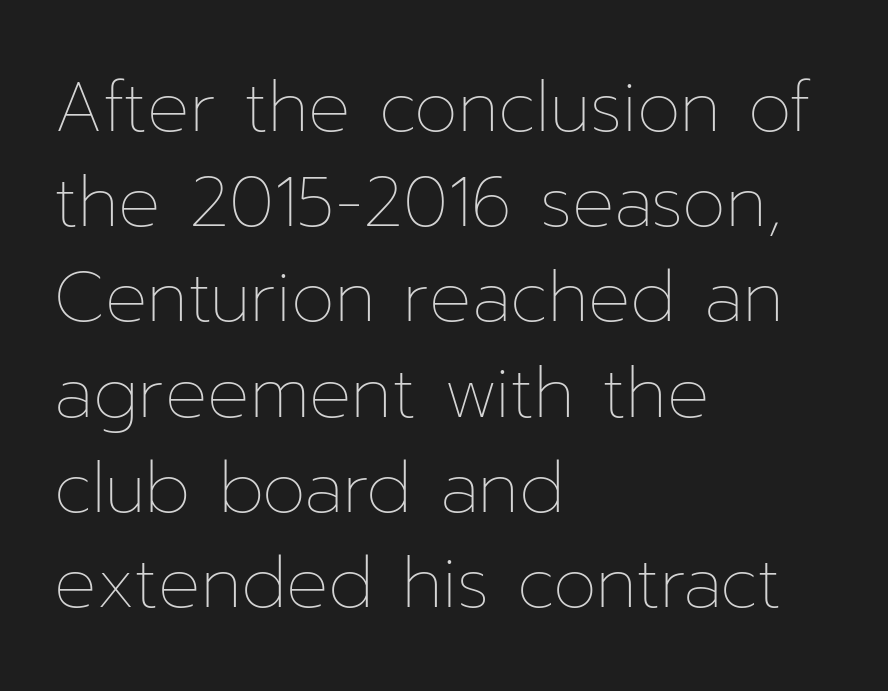
The image shows 70 px thin type, upright; set left-aligned, normal line spacing (1.36x), normal letter spacing, not underlined; low stroke contrast and a medium x-height.
